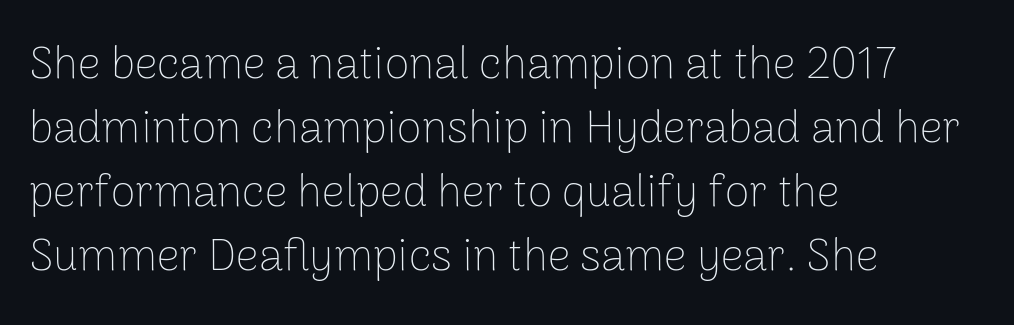
The string is rendered with underlining switched off. In CSS terms this would be text-align: left. The strokes carry an ordinary text weight at most. The line texture is even and compact thanks to regular tracking.
